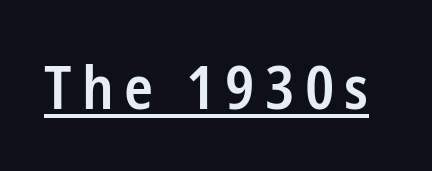
{"serif": "no", "italic": "no", "bold": "semi", "weight": "semibold", "width": "condensed", "stroke_contrast": "low", "x_height": "medium", "monospaced": "no", "underline": "yes", "glyph_px": 60}
